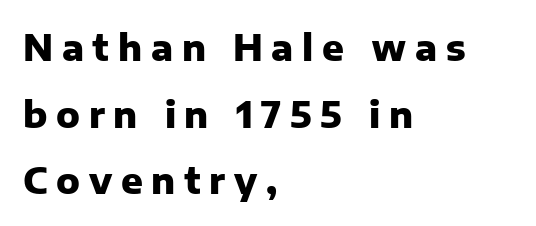
{"serif": "no", "italic": "no", "bold": "yes", "weight": "heavy", "width": "normal", "stroke_contrast": "low", "x_height": "medium", "monospaced": "no", "underline": "no", "align": "left", "line_spacing_ratio": 1.85, "letter_spacing": "wide", "letter_spacing_em": 0.24, "glyph_px": 36}
